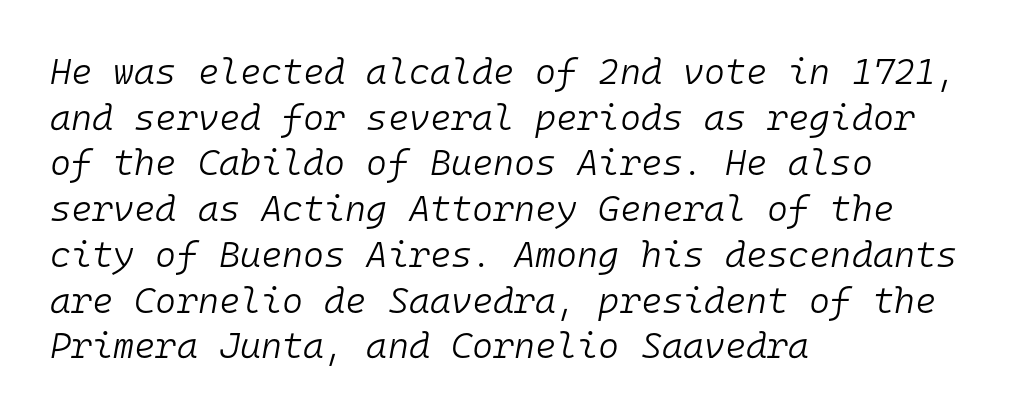
Q: Is the text bold? A: No.
Q: Is the text italic (slanted)? A: Yes, it leans right by about 10 degrees.
Q: Is the text underlined? A: No.
Q: How is the paragraph aligned? A: Left-aligned.
Q: Is the spacing between letters normal or unusually wide? A: Normal.
Q: Is the spacing between lines tight, normal or loose? A: Normal.
Q: Width (condensed, normal, or wide)? A: Normal.
Q: Stroke contrast? A: Low.
Q: x-height? A: Medium.
Q: Monospaced? A: Yes.
